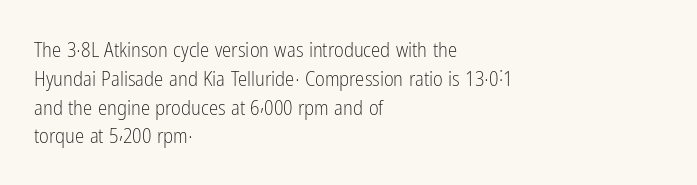
The image shows 21 px text type, upright; set left-aligned, normal line spacing (1.37x), normal letter spacing, not underlined.
